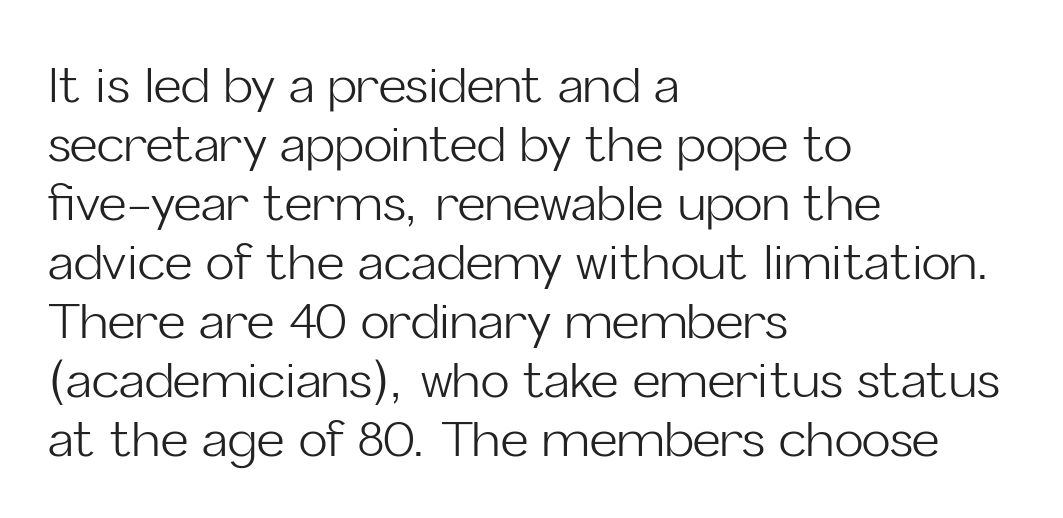
This sample uses an upright cut, with every glyph sitting square on the baseline. Each letter's strokes conclude bluntly, with no projecting serifs. Underline: absent. Observe the ordinary spacing: letters are neighbours, not strangers. This is not heavy type; no bold has been used.
